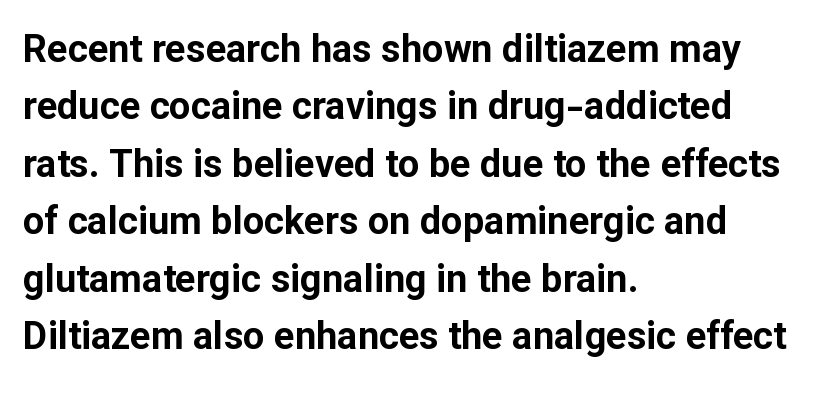
{"serif": "no", "italic": "no", "bold": "yes", "weight": "bold", "width": "normal", "stroke_contrast": "low", "x_height": "medium", "monospaced": "no", "underline": "no", "align": "left", "line_spacing": "normal", "line_spacing_ratio": 1.51, "letter_spacing": "normal", "letter_spacing_em": 0.0, "glyph_px": 38}
